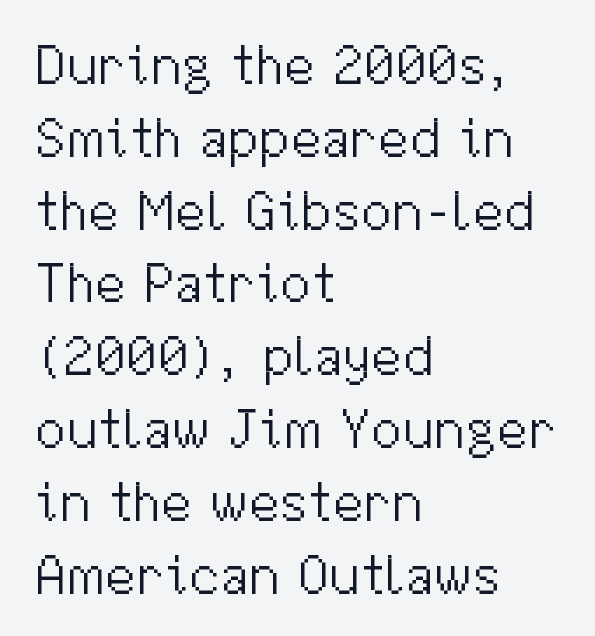
{"serif": "no", "italic": "no", "bold": "no", "weight": "light", "width": "normal", "stroke_contrast": "medium", "x_height": "medium", "monospaced": "no", "underline": "no", "align": "left", "line_spacing": "normal", "line_spacing_ratio": 1.3, "letter_spacing": "normal", "letter_spacing_em": 0.0, "glyph_px": 56}
